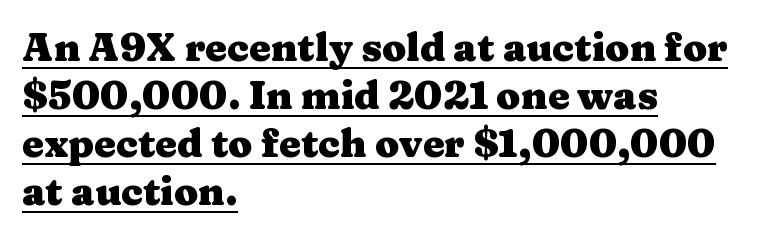
{"serif": "yes", "italic": "no", "bold": "yes", "weight": "heavy", "width": "wide", "stroke_contrast": "medium", "x_height": "medium", "monospaced": "no", "underline": "yes", "align": "left", "line_spacing_ratio": 1.23, "letter_spacing": "normal", "letter_spacing_em": 0.0, "glyph_px": 39}
